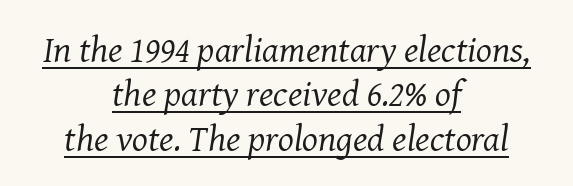
{"serif": "yes", "italic": "yes", "lean": "right", "slant_degrees": 8, "bold": "no", "weight": "regular", "width": "normal", "stroke_contrast": "medium", "x_height": "medium", "monospaced": "no", "underline": "yes", "align": "center", "line_spacing_ratio": 1.2, "letter_spacing": "normal", "letter_spacing_em": 0.0, "glyph_px": 37}
